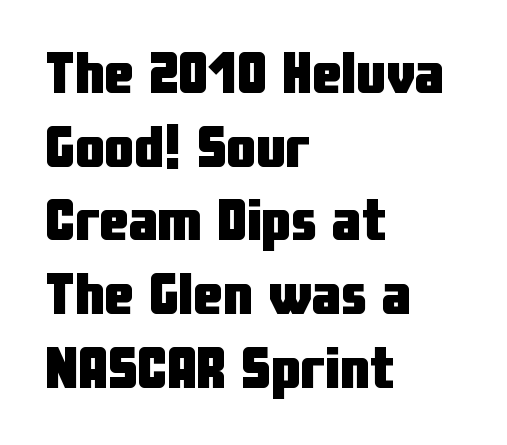
The block of text has a typical density, with ordinary space between rows. Reading down the block, your eye returns to a fixed left position each line. Compared with an ordinary text face, these strokes are far heavier — a full bold. When letters stand straight like this, we call the style roman or upright. This rendering employs a face without finishing strokes, i.e., a sans-serif.
